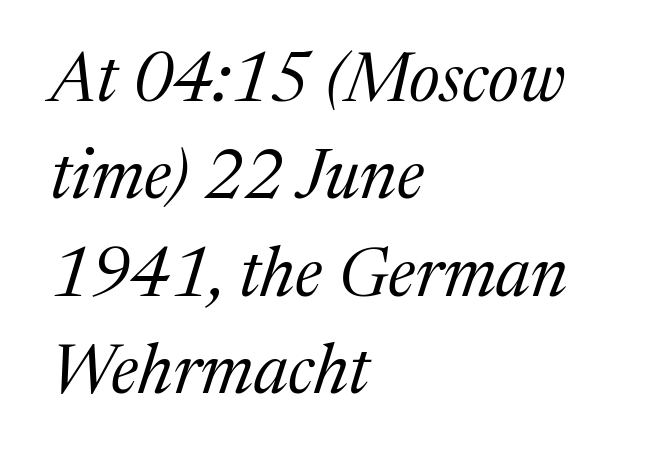
{"serif": "yes", "italic": "yes", "lean": "right", "slant_degrees": 17, "bold": "no", "weight": "regular", "width": "normal", "stroke_contrast": "medium", "x_height": "medium", "monospaced": "no", "underline": "no", "align": "left", "line_spacing": "normal", "line_spacing_ratio": 1.41, "letter_spacing": "normal", "letter_spacing_em": 0.0, "glyph_px": 69}
